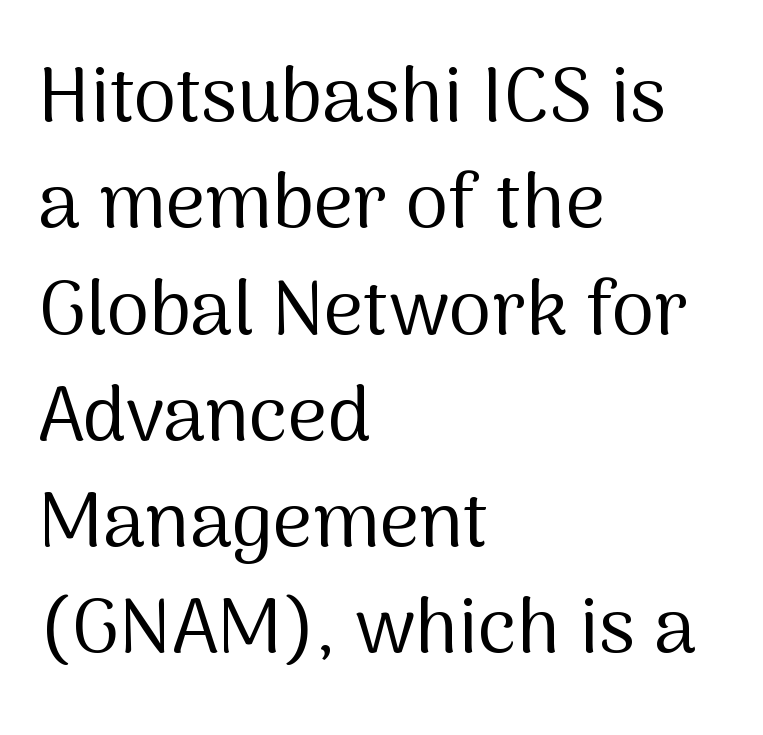
The image shows 77 px regular-weight sans-serif type, upright; set left-aligned, normal line spacing (1.38x), normal letter spacing, not underlined; medium stroke contrast and a medium x-height.
